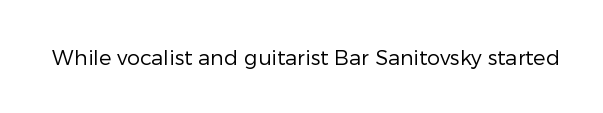
The image shows 21 px text type, upright; set normal letter spacing, not underlined.
